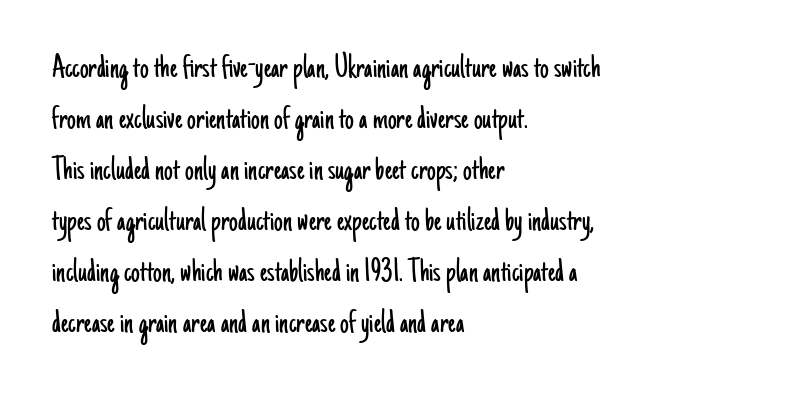
The characters are drawn with everyday or finer stroke widths. Think of a printed novel: that variable character pitch is what you see here. Ordinary non-slanted type is in use. Alignment: flush left. The rendering keeps characters at their native spacing.
